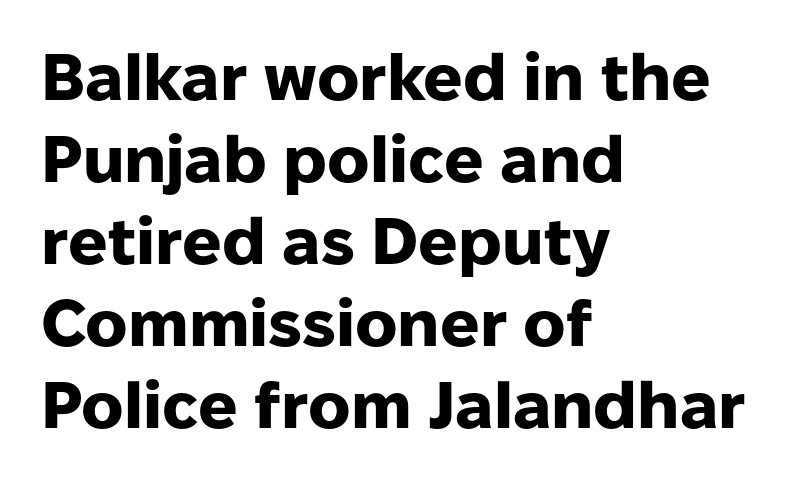
The space directly below the letters is spotless. Regular leading. Note: no serifs on the glyphs. The font is running at its bold setting. Left-aligned paragraph, ragged on the right. Designer's note — italics off, roman on.
